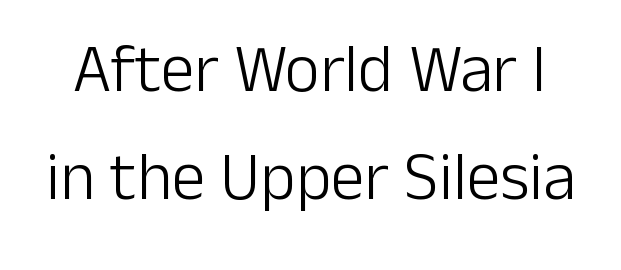
The image shows 67 px light sans-serif type, upright; set normal line spacing (1.61x), normal letter spacing, not underlined; low stroke contrast and a medium x-height.
